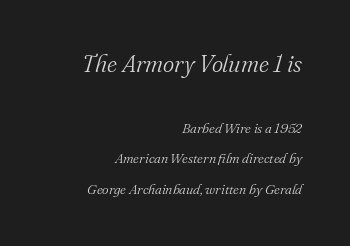
The image shows 24 px text type, italic (leaning right); set right-aligned, loose line spacing (2.16x), normal letter spacing, not underlined; the first (top) block is 1.71x larger.
